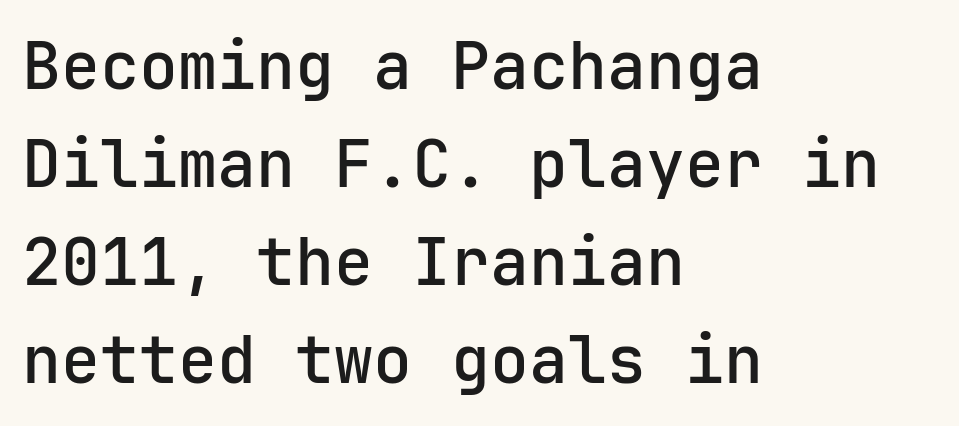
Q: Is the text bold? A: Semi-bold.
Q: Is the text italic (slanted)? A: No, it is upright.
Q: Is the typeface a serif or a sans-serif typeface? A: Sans-serif.
Q: Is the text underlined? A: No.
Q: How is the paragraph aligned? A: Left-aligned.
Q: Is the spacing between letters normal or unusually wide? A: Normal.
Q: Is the spacing between lines tight, normal or loose? A: Normal.
Q: Width (condensed, normal, or wide)? A: Normal.
Q: Stroke contrast? A: Low.
Q: x-height? A: Medium.
